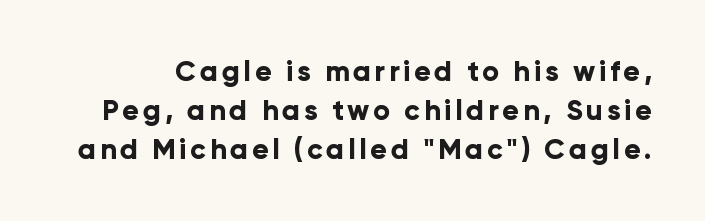
Q: Is the text bold? A: Yes.
Q: Is the text italic (slanted)? A: No, it is upright.
Q: Is the typeface a serif or a sans-serif typeface? A: Sans-serif.
Q: Is the text underlined? A: No.
Q: Is the spacing between lines tight, normal or loose? A: Normal.
Q: Width (condensed, normal, or wide)? A: Normal.
Q: Stroke contrast? A: Low.
Q: x-height? A: Medium.
Q: Monospaced? A: No.
